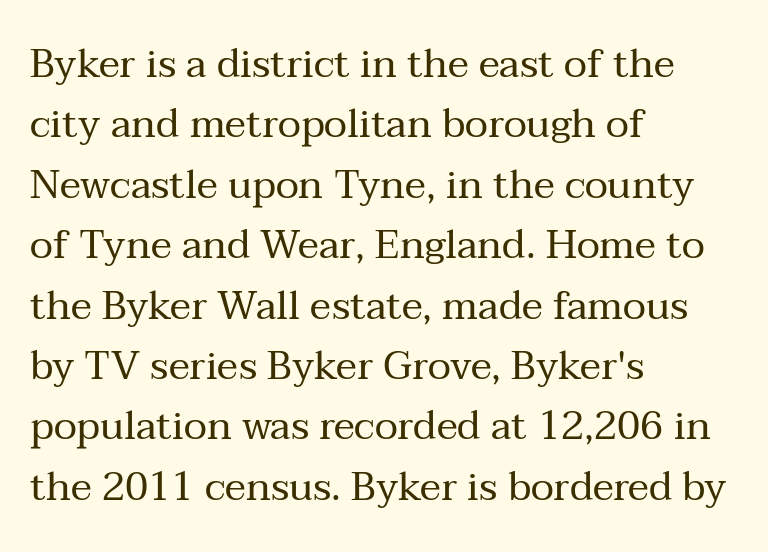
Q: Is the text bold? A: No.
Q: Is the text italic (slanted)? A: No, it is upright.
Q: Is the typeface a serif or a sans-serif typeface? A: Serif.
Q: Is the text underlined? A: No.
Q: How is the paragraph aligned? A: Left-aligned.
Q: Is the spacing between letters normal or unusually wide? A: Normal.
Q: Is the spacing between lines tight, normal or loose? A: Normal.
Q: Width (condensed, normal, or wide)? A: Normal.
Q: Stroke contrast? A: Medium.
Q: x-height? A: Medium.
Q: Monospaced? A: No.
